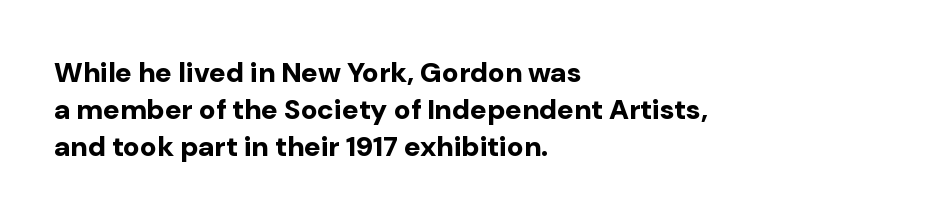
The face used here is rendered with its standard letterfit. The passage shown is typeset with a sans-serif family. Notice how descenders clear the ascenders below comfortably — that's standard leading. Note the varied advance widths — an 'i' is clearly narrower than an 'm'. The ragged edge is on the right, which tells us the setting is flush left. The string is rendered with underlining switched off.
